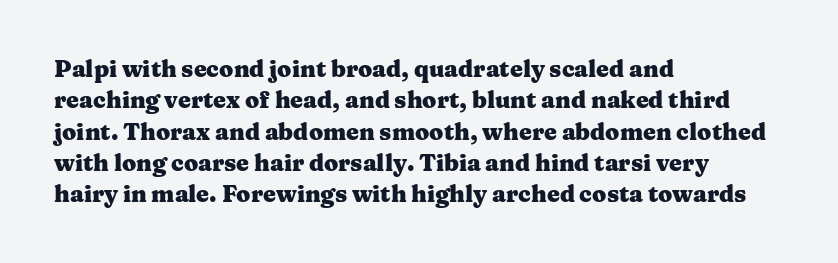
If you drew a line through each stem, it would be perfectly vertical. The face used here has the dense, thick strokes of a bold. All the whitespace from short lines collects on the right. Observe the ordinary spacing: letters are neighbours, not strangers. Rule under the text: the space is simply empty.
